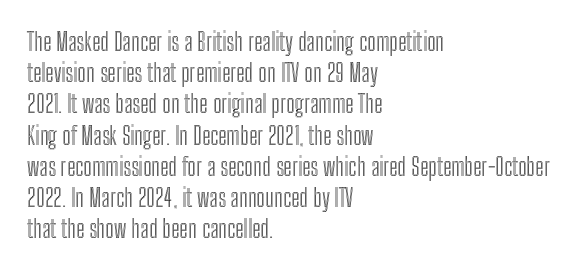
{"italic": "no", "underline": "no", "align": "left", "line_spacing": "normal", "line_spacing_ratio": 1.3, "letter_spacing": "normal", "letter_spacing_em": 0.0, "glyph_px": 24}
